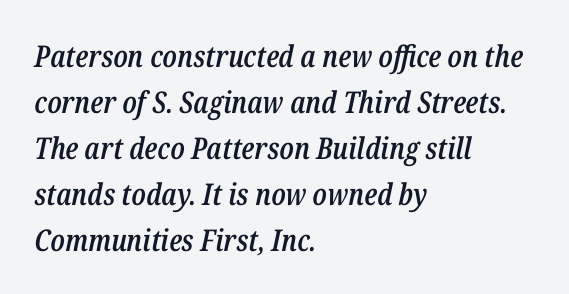
Compared with typical body copy, the letter spacing here is the same. Characters are canted at an angle relative to the baseline's perpendicular. Leftover space on each line is placed entirely after the last word. Vertically, the passage feels balanced, rows spaced as you'd expect. Underline: absent.
